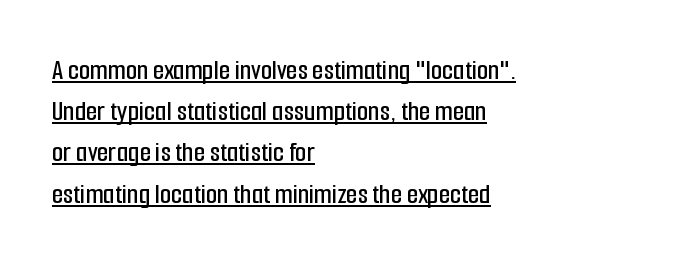
Q: Is the text italic (slanted)? A: No, it is upright.
Q: Is the typeface a serif or a sans-serif typeface? A: Sans-serif.
Q: Is the text underlined? A: Yes.
Q: How is the paragraph aligned? A: Left-aligned.
Q: Is the spacing between letters normal or unusually wide? A: Normal.
Q: Is the spacing between lines tight, normal or loose? A: Normal.
Q: Width (condensed, normal, or wide)? A: Condensed.
Q: Stroke contrast? A: Low.
Q: x-height? A: Medium.
Q: Monospaced? A: No.
